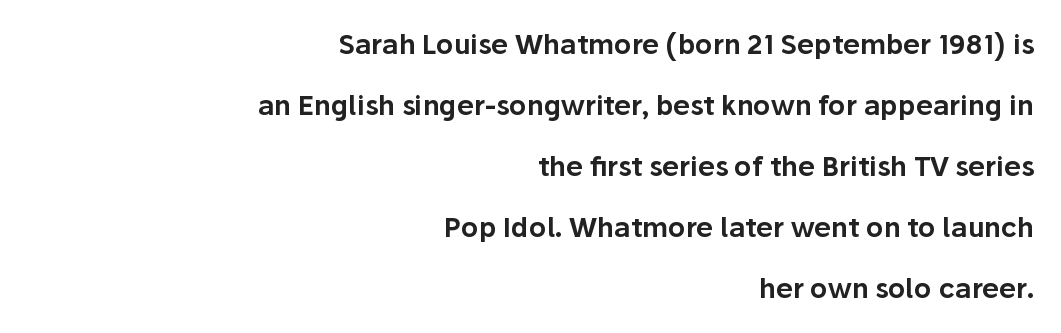
Unlike italic type, these characters show no tilt at all. Notice how the passage keeps a crisp vertical edge on the right only. Caption: standard tracking, unaltered. Horizontal bands of white between lines are thick stripes. Lines of text with bare space underneath.
